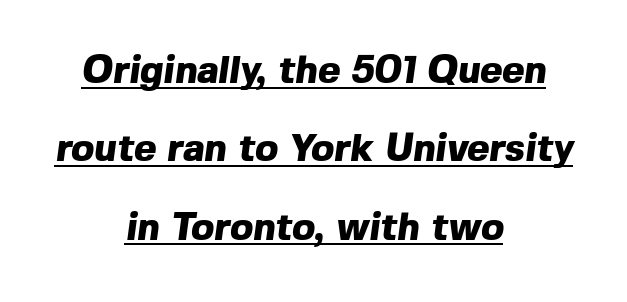
These lines are composed in type without serifs. Here the designer chose a conventional face with non-uniform glyph widths. What stands out about the letter spacing? Nothing — it is the standard amount. This rendering features underlined lettering.
